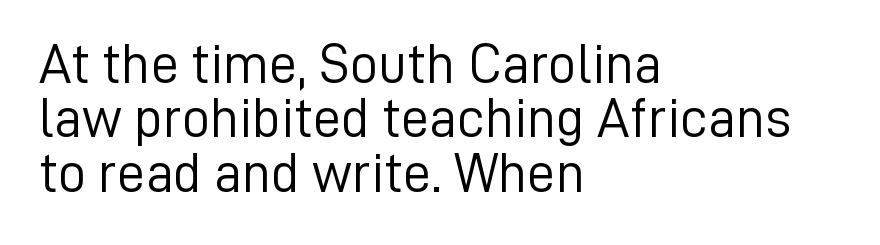
{"serif": "no", "italic": "no", "bold": "no", "weight": "light", "width": "normal", "stroke_contrast": "low", "x_height": "medium", "monospaced": "no", "underline": "no", "align": "left", "line_spacing": "tight", "line_spacing_ratio": 0.97, "letter_spacing": "normal", "letter_spacing_em": 0.0, "glyph_px": 56}
